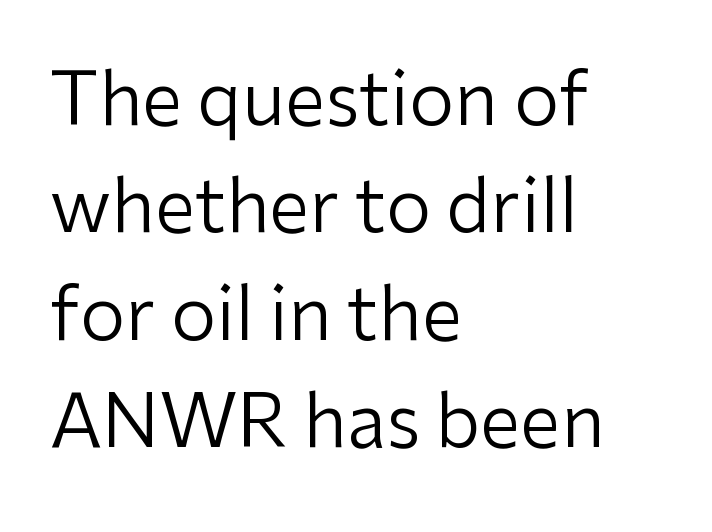
Nope, no serifs anywhere on these letters. The letters advance in unequal steps, a hallmark of proportional type. Letters have the restrained weight of plain body copy at most. The baseline area is clear.
